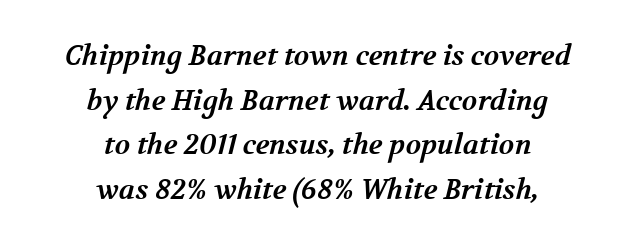
{"serif": "yes", "bold": "yes", "weight": "bold", "width": "normal", "stroke_contrast": "medium", "x_height": "medium", "monospaced": "no", "underline": "no", "align": "center", "line_spacing": "normal", "line_spacing_ratio": 1.59, "letter_spacing": "normal", "letter_spacing_em": 0.0, "glyph_px": 28}
